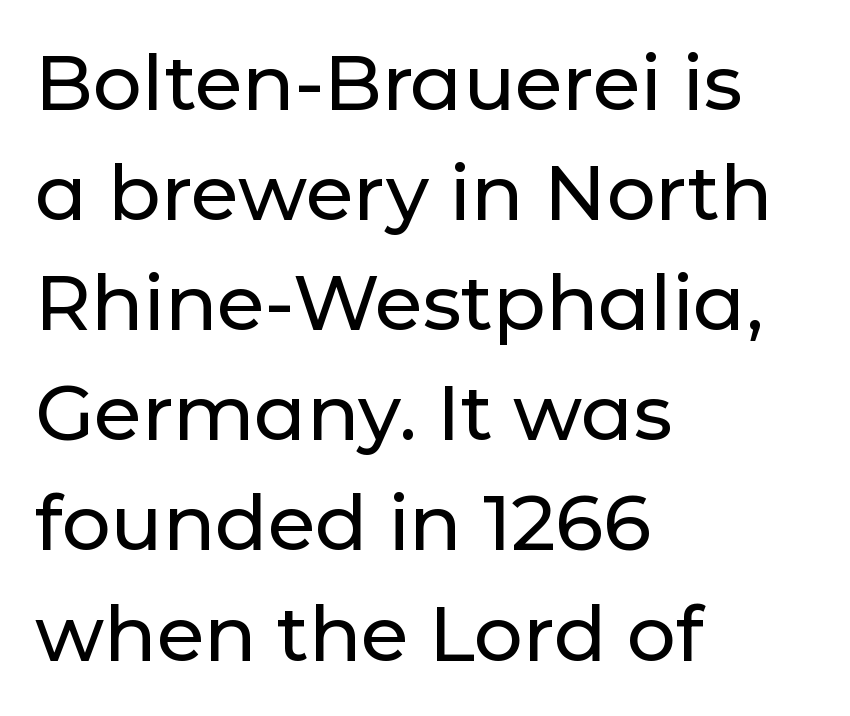
Q: Is the text italic (slanted)? A: No, it is upright.
Q: Is the typeface a serif or a sans-serif typeface? A: Sans-serif.
Q: Is the text underlined? A: No.
Q: How is the paragraph aligned? A: Left-aligned.
Q: Is the spacing between letters normal or unusually wide? A: Normal.
Q: Is the spacing between lines tight, normal or loose? A: Normal.
Q: Width (condensed, normal, or wide)? A: Normal.
Q: Stroke contrast? A: Low.
Q: x-height? A: Medium.
Q: Monospaced? A: No.
